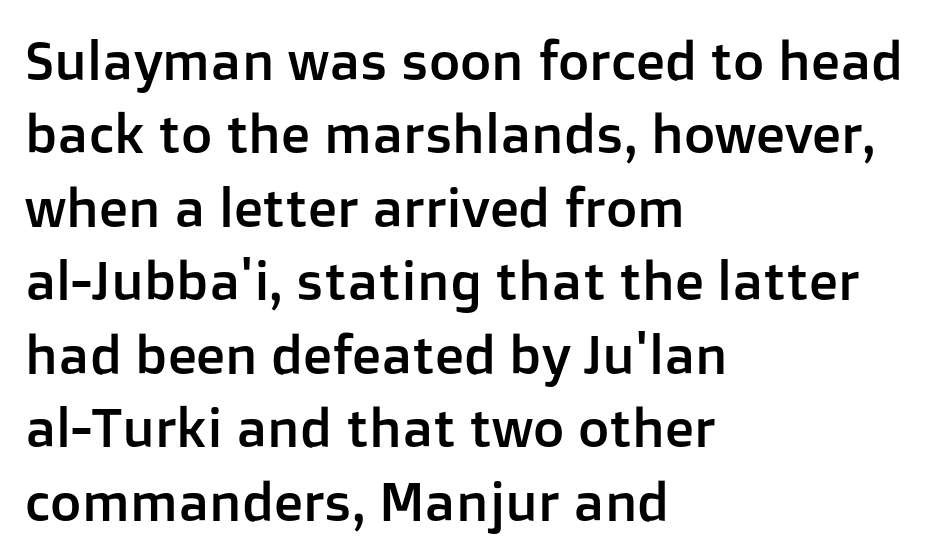
Q: Is the text italic (slanted)? A: No, it is upright.
Q: Is the typeface a serif or a sans-serif typeface? A: Sans-serif.
Q: Is the text underlined? A: No.
Q: How is the paragraph aligned? A: Left-aligned.
Q: Is the spacing between letters normal or unusually wide? A: Normal.
Q: Is the spacing between lines tight, normal or loose? A: Normal.
Q: Width (condensed, normal, or wide)? A: Normal.
Q: Stroke contrast? A: Low.
Q: x-height? A: Medium.
Q: Monospaced? A: No.
